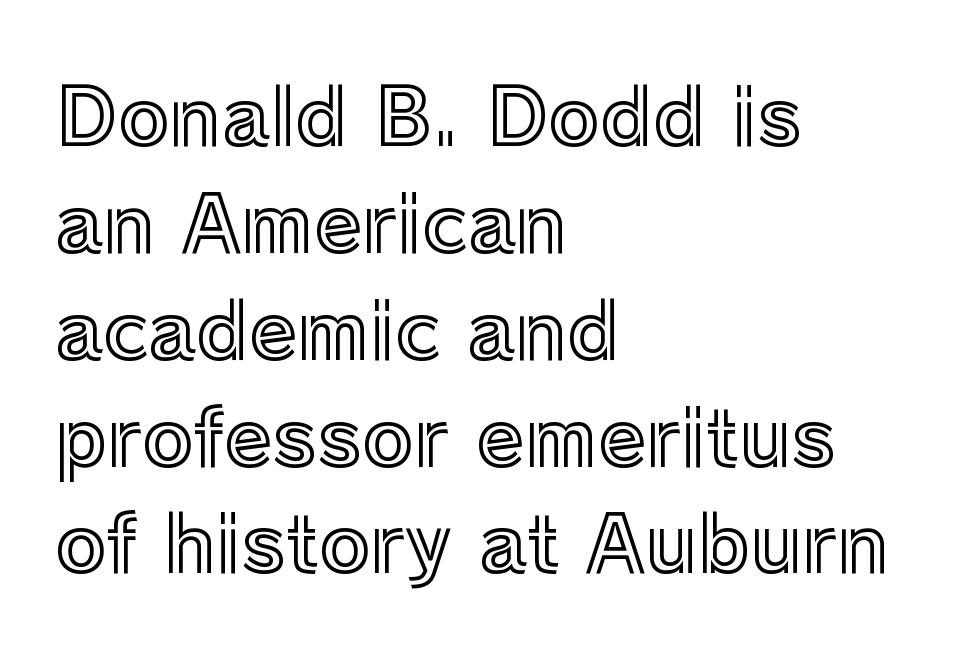
The image shows 78 px text type, upright; set left-aligned, normal line spacing (1.37x), normal letter spacing, not underlined; a medium x-height.
